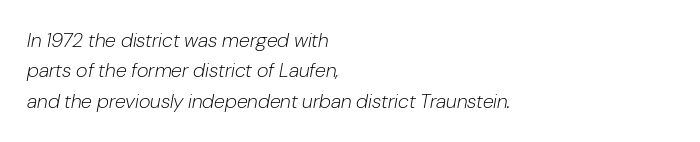
Q: Is the text bold? A: No.
Q: Is the text italic (slanted)? A: Yes, it leans right by about 10 degrees.
Q: Is the text underlined? A: No.
Q: How is the paragraph aligned? A: Left-aligned.
Q: Is the spacing between letters normal or unusually wide? A: Normal.
Q: Is the spacing between lines tight, normal or loose? A: Normal.
